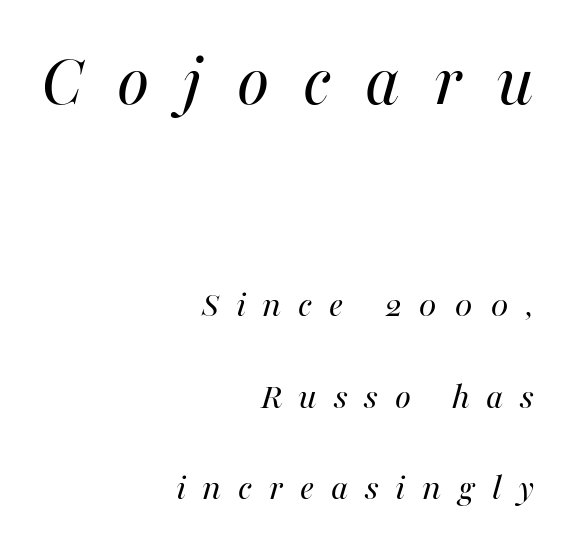
{"italic": "yes", "lean": "right", "slant_degrees": 16, "bold": "no", "weight": "regular", "width": "normal", "stroke_contrast": "medium", "x_height": "medium", "monospaced": "no", "underline": "no", "align": "right", "line_spacing": "loose", "line_spacing_ratio": 2.41, "letter_spacing": "wide", "letter_spacing_em": 0.44, "larger_block": "first", "size_ratio": 2.03, "glyph_px": 77}
